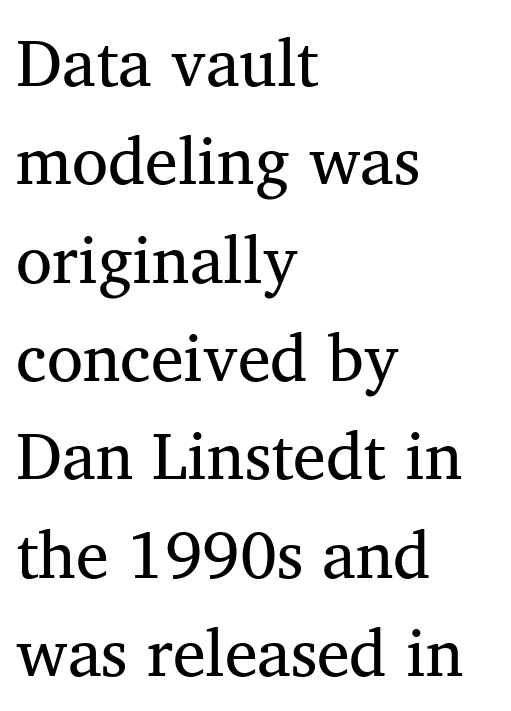
{"serif": "yes", "bold": "no", "weight": "regular", "width": "normal", "stroke_contrast": "medium", "x_height": "medium", "monospaced": "no", "underline": "no", "align": "left", "line_spacing": "normal", "line_spacing_ratio": 1.49, "letter_spacing": "normal", "letter_spacing_em": 0.0, "glyph_px": 66}
